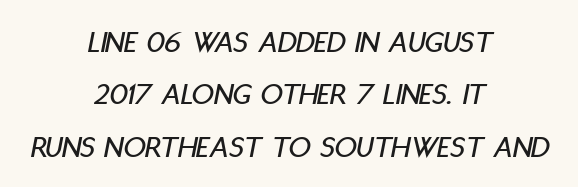
The image shows 31 px condensed type, italic (leaning right); set centered, normal line spacing (1.69x), normal letter spacing, not underlined; low stroke contrast and a large x-height.
